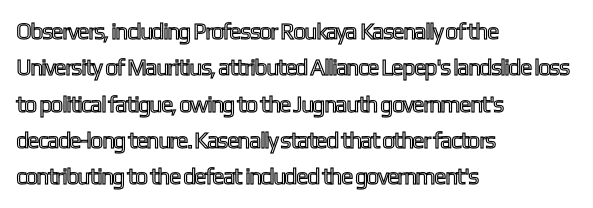
{"italic": "no", "underline": "no", "align": "left", "line_spacing": "normal", "line_spacing_ratio": 1.58, "letter_spacing": "normal", "letter_spacing_em": 0.0, "glyph_px": 23}
